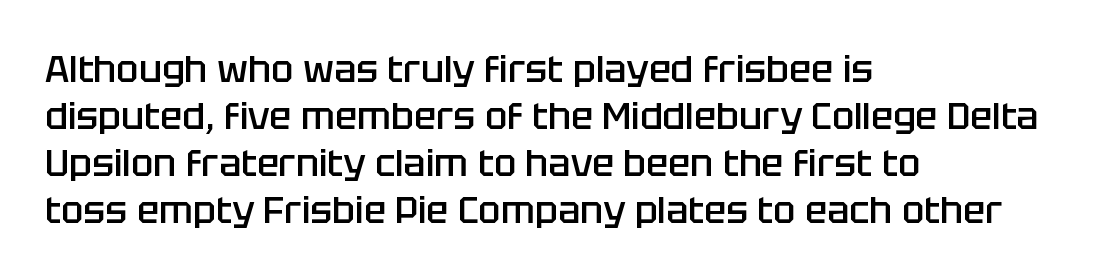
The face used here is a semibold: visibly heavier than regular, lighter than bold. What's the leading like? Ordinary, nothing unusual. Serifs: no, the terminals of the letterforms are clean. Where is the straight margin? On the left. Inter-character spacing is left at the font's built-in metrics. A typesetter would mark this as roman, not italic.
